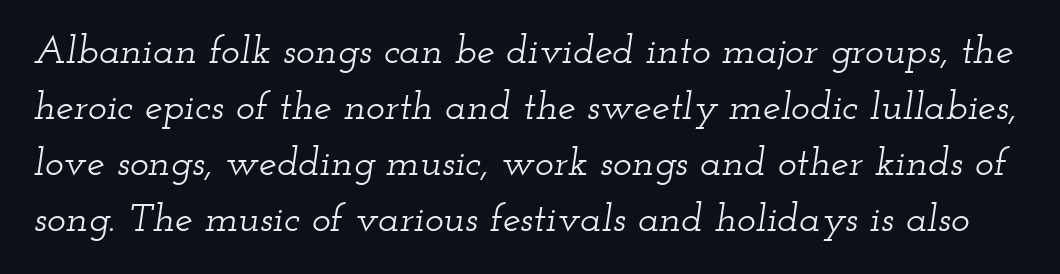
Q: Is the text italic (slanted)? A: Yes, it leans right by about 12 degrees.
Q: Is the typeface a serif or a sans-serif typeface? A: Serif.
Q: Is the text underlined? A: No.
Q: Is the spacing between letters normal or unusually wide? A: Normal.
Q: Is the spacing between lines tight, normal or loose? A: Normal.
Q: Width (condensed, normal, or wide)? A: Wide.
Q: Stroke contrast? A: Low.
Q: x-height? A: Small.
Q: Monospaced? A: No.
